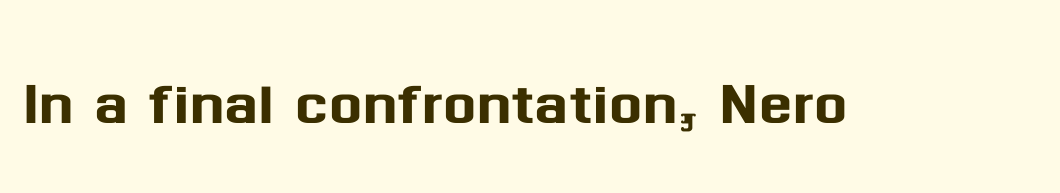
The image shows 79 px sans-serif type, upright; set normal letter spacing, not underlined; medium stroke contrast and a medium x-height.
